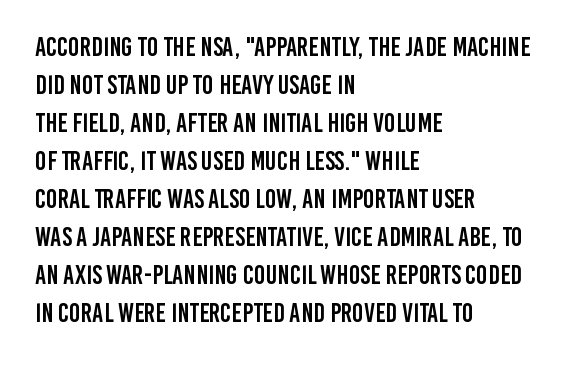
Q: Is the text italic (slanted)? A: No, it is upright.
Q: Is the text underlined? A: No.
Q: How is the paragraph aligned? A: Left-aligned.
Q: Is the spacing between letters normal or unusually wide? A: Normal.
Q: Is the spacing between lines tight, normal or loose? A: Normal.
